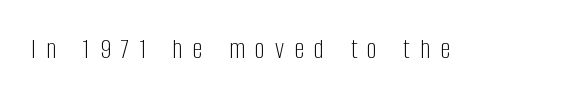
The image shows 29 px light, condensed sans-serif type, upright; set unusually wide letter spacing (+0.35 em), not underlined; low stroke contrast and a large x-height.
